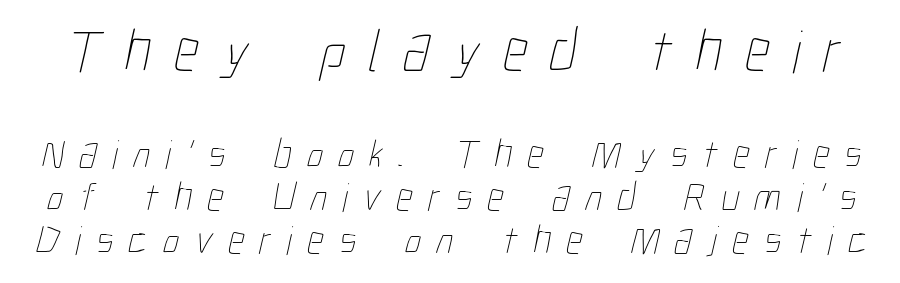
Proportional: the letters do not fall into vertical columns. Two sizes are in play, and the larger belongs to the first block. These lines have a slow, spaced-out rhythm from letter to letter. Vertical stems look standard width or narrower in stroke.
